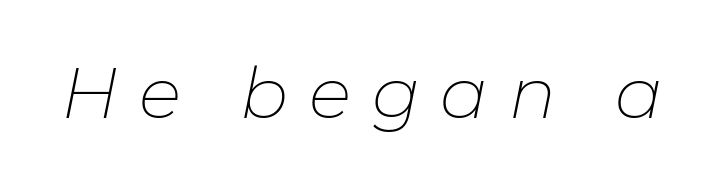
Observe the lean: these are italic letterforms. The passage shown is not underscored anywhere. Students, note that the glyphs here are deliberately spaced far apart. The rendering uses natural spacing where letterforms have individual widths. Each stroke keeps to a modest, everyday thickness or less.
